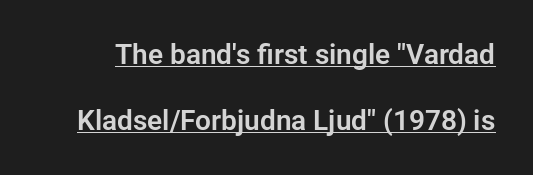
Q: Is the text italic (slanted)? A: No, it is upright.
Q: Is the typeface a serif or a sans-serif typeface? A: Sans-serif.
Q: Is the text underlined? A: Yes.
Q: Is the spacing between letters normal or unusually wide? A: Normal.
Q: Is the spacing between lines tight, normal or loose? A: Loose.
Q: Width (condensed, normal, or wide)? A: Normal.
Q: Stroke contrast? A: Low.
Q: x-height? A: Medium.
Q: Monospaced? A: No.
